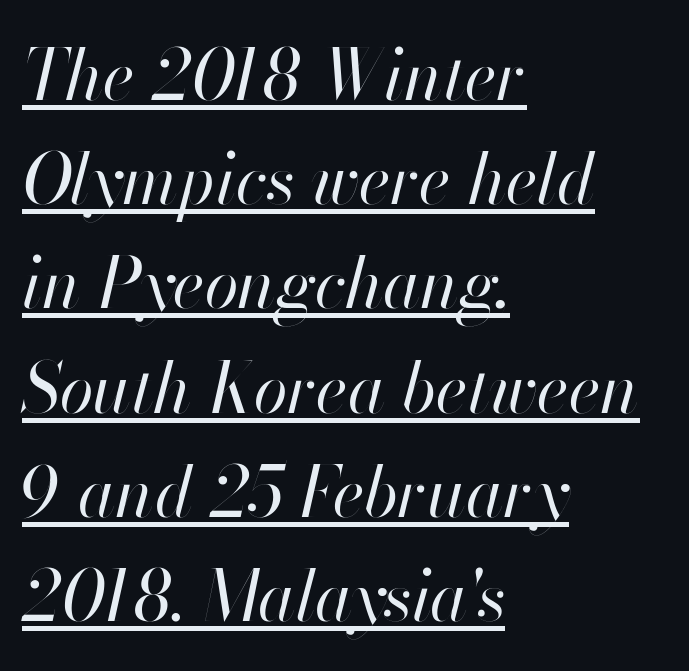
{"italic": "yes", "lean": "right", "slant_degrees": 13, "bold": "no", "weight": "regular", "width": "normal", "stroke_contrast": "high", "x_height": "small", "monospaced": "no", "underline": "yes", "align": "left", "line_spacing": "normal", "line_spacing_ratio": 1.51, "letter_spacing": "normal", "letter_spacing_em": 0.0, "glyph_px": 69}
